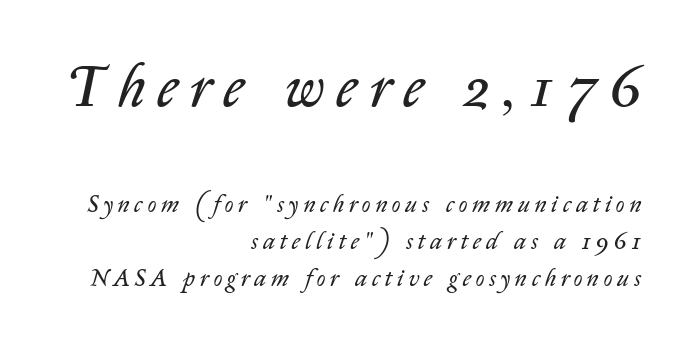
The image shows 60 px regular-weight type, italic (leaning right); set right-aligned, normal line spacing (1.54x), unusually wide letter spacing (+0.21 em), not underlined; the first (top) block is 2.5x larger; low stroke contrast and a medium x-height.
